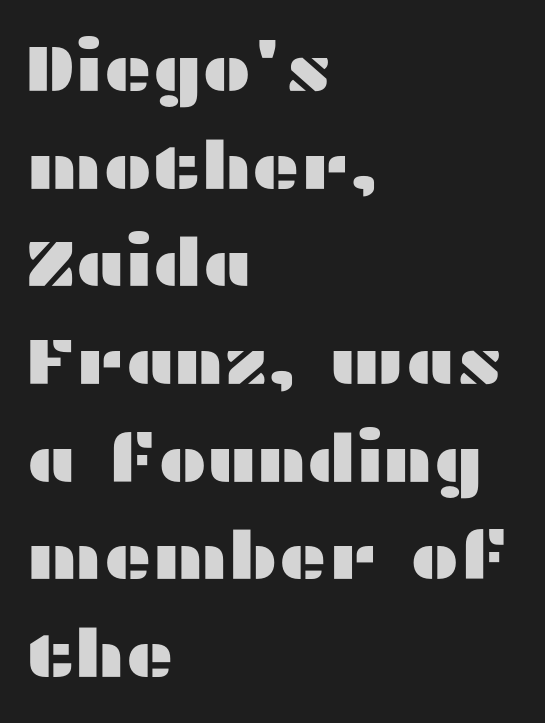
The image shows 66 px wide sans-serif type, upright; set left-aligned, normal line spacing (1.48x), normal letter spacing, not underlined; medium stroke contrast and a medium x-height.
